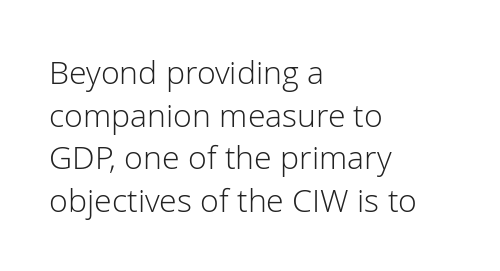
{"serif": "no", "italic": "no", "bold": "no", "weight": "light", "width": "normal", "stroke_contrast": "low", "x_height": "medium", "monospaced": "no", "underline": "no", "align": "left", "line_spacing": "normal", "line_spacing_ratio": 1.33, "letter_spacing": "normal", "letter_spacing_em": 0.0, "glyph_px": 32}
